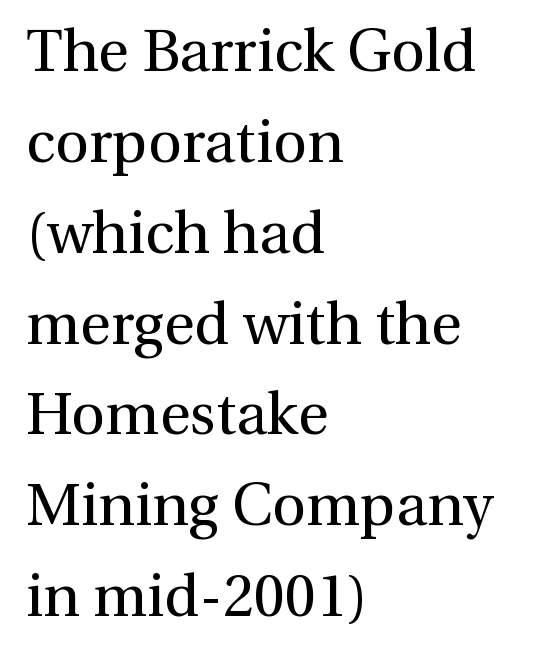
Q: Is the text bold? A: No.
Q: Is the text italic (slanted)? A: No, it is upright.
Q: Is the typeface a serif or a sans-serif typeface? A: Serif.
Q: Is the text underlined? A: No.
Q: How is the paragraph aligned? A: Left-aligned.
Q: Is the spacing between letters normal or unusually wide? A: Normal.
Q: Is the spacing between lines tight, normal or loose? A: Normal.
Q: Width (condensed, normal, or wide)? A: Normal.
Q: Stroke contrast? A: Medium.
Q: x-height? A: Medium.
Q: Monospaced? A: No.
